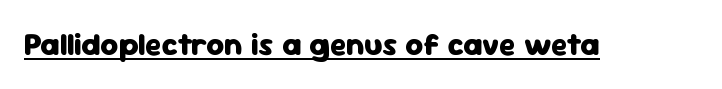
{"serif": "no", "italic": "no", "bold": "yes", "weight": "heavy", "width": "normal", "stroke_contrast": "low", "x_height": "medium", "monospaced": "no", "underline": "yes", "letter_spacing": "normal", "letter_spacing_em": 0.0, "glyph_px": 31}
